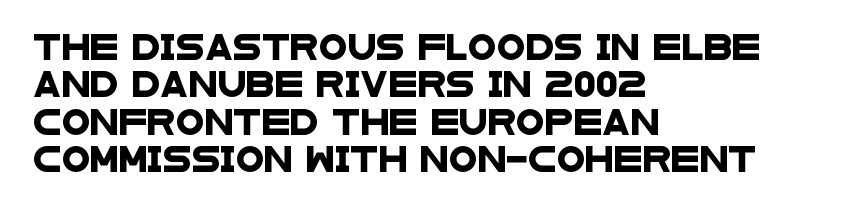
The image shows 26 px text type; set left-aligned, normal line spacing (1.44x), normal letter spacing, not underlined.
